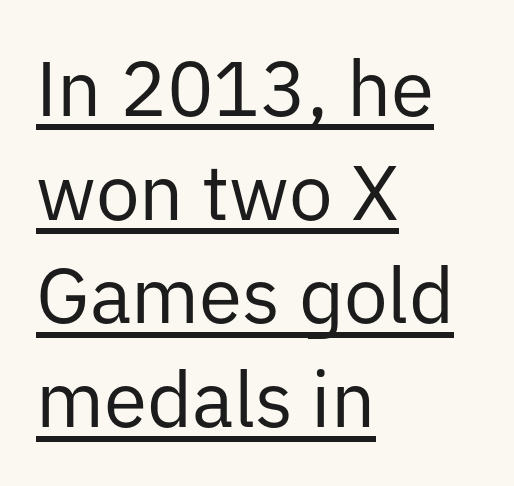
The image shows 78 px regular-weight sans-serif type, upright; set left-aligned, normal line spacing (1.33x), normal letter spacing, underlined; low stroke contrast and a medium x-height.
